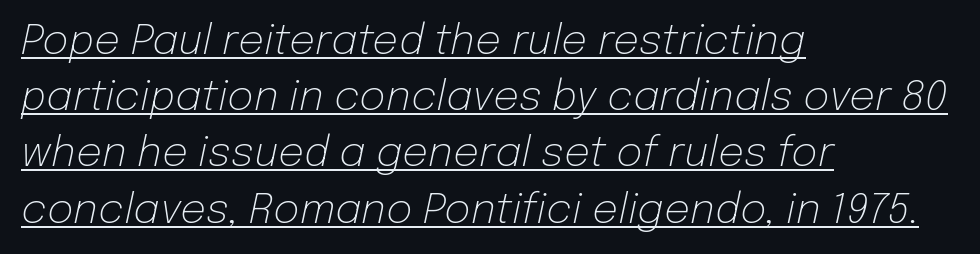
This sample keeps an unexceptional amount of space between lines. Italic: yes, the glyphs are oblique. Decoration check: the copy is underlined. Each letter keeps its own natural width here, so spacing adapts to shape.
